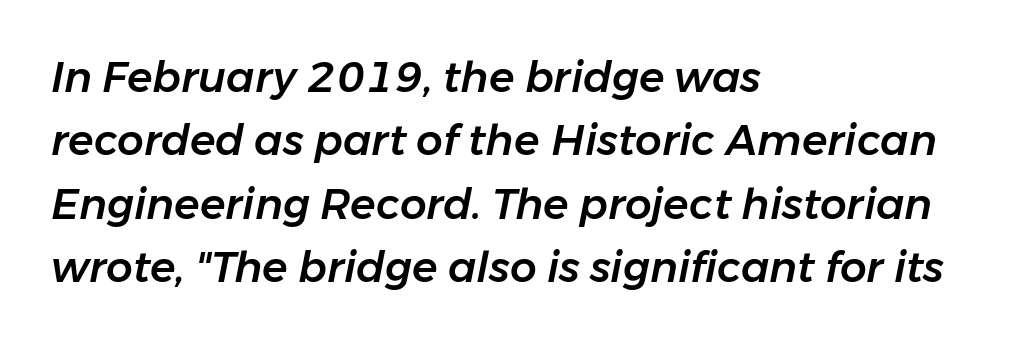
The image shows 42 px text type, italic (leaning right); set left-aligned, normal line spacing (1.51x), normal letter spacing, not underlined; low stroke contrast and a medium x-height.
